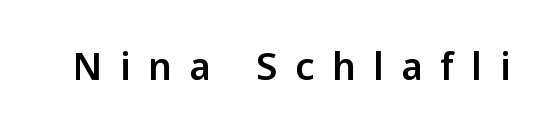
The image shows 37 px sans-serif type, upright; set unusually wide letter spacing (+0.48 em), not underlined; low stroke contrast and a medium x-height.
